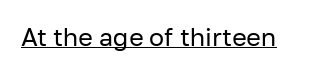
The letterforms sit at book weight or below. Posture: upright roman. Here the glyphs are tracked normally, forming tight word shapes. The words here are underlined.
